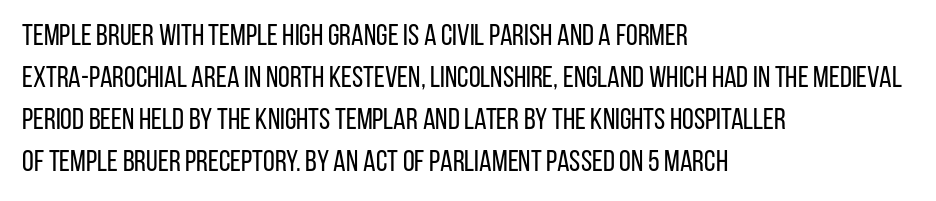
Q: Is the text bold? A: No.
Q: Is the text italic (slanted)? A: No, it is upright.
Q: Is the typeface a serif or a sans-serif typeface? A: Sans-serif.
Q: Is the text underlined? A: No.
Q: How is the paragraph aligned? A: Left-aligned.
Q: Is the spacing between letters normal or unusually wide? A: Normal.
Q: Is the spacing between lines tight, normal or loose? A: Normal.
Q: Width (condensed, normal, or wide)? A: Condensed.
Q: Stroke contrast? A: Low.
Q: x-height? A: Large.
Q: Monospaced? A: No.
